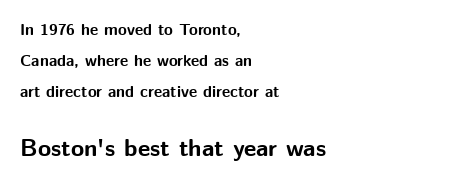
{"italic": "no", "bold": "yes", "underline": "no", "align": "left", "line_spacing": "loose", "line_spacing_ratio": 1.95, "letter_spacing": "normal", "letter_spacing_em": 0.0, "larger_block": "second", "size_ratio": 1.5, "glyph_px": 24}
